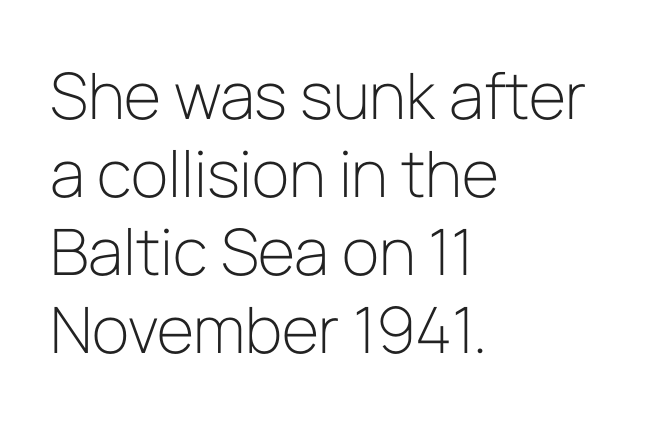
Q: Is the text bold? A: No.
Q: Is the text italic (slanted)? A: No, it is upright.
Q: Is the typeface a serif or a sans-serif typeface? A: Sans-serif.
Q: Is the text underlined? A: No.
Q: How is the paragraph aligned? A: Left-aligned.
Q: Is the spacing between letters normal or unusually wide? A: Normal.
Q: Width (condensed, normal, or wide)? A: Normal.
Q: Stroke contrast? A: Low.
Q: x-height? A: Medium.
Q: Monospaced? A: No.
